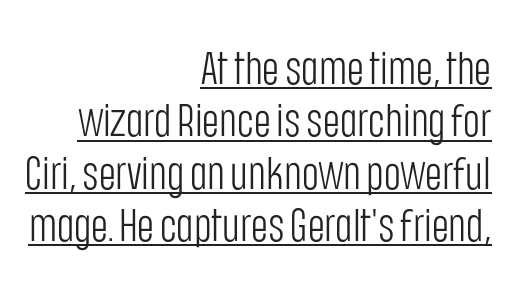
Q: Is the text bold? A: No.
Q: Is the text italic (slanted)? A: No, it is upright.
Q: Is the typeface a serif or a sans-serif typeface? A: Sans-serif.
Q: Is the text underlined? A: Yes.
Q: How is the paragraph aligned? A: Right-aligned.
Q: Is the spacing between letters normal or unusually wide? A: Normal.
Q: Is the spacing between lines tight, normal or loose? A: Tight.
Q: Width (condensed, normal, or wide)? A: Condensed.
Q: Stroke contrast? A: Low.
Q: x-height? A: Large.
Q: Monospaced? A: No.
